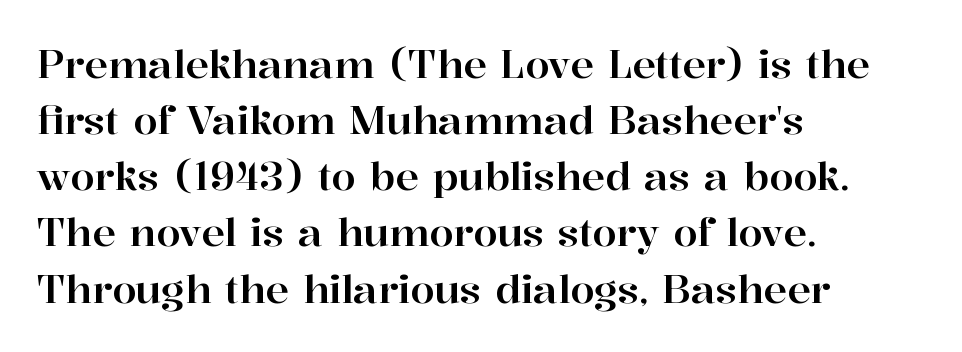
{"serif": "yes", "italic": "no", "width": "normal", "stroke_contrast": "high", "x_height": "medium", "monospaced": "no", "underline": "no", "align": "left", "line_spacing": "normal", "line_spacing_ratio": 1.44, "letter_spacing": "normal", "letter_spacing_em": 0.0, "glyph_px": 39}
